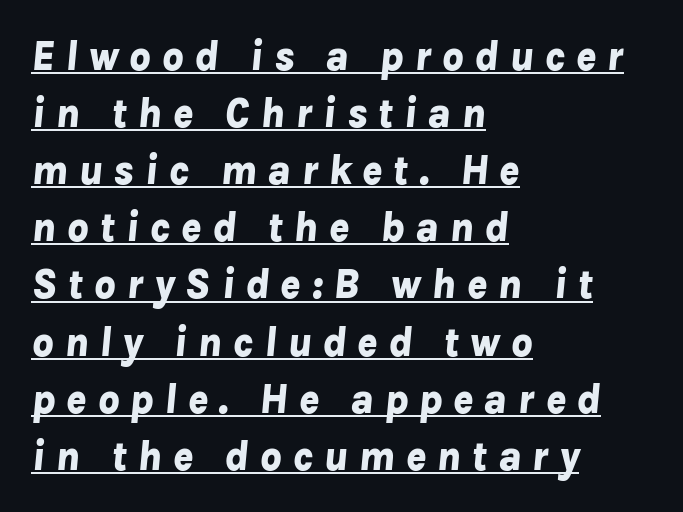
The lines sit at an ordinary, default distance from one another. Is the block centered? No — it sits flush against the left margin. These lines are rendered in a variable-pitch font. The letters are spread apart with noticeably loose tracking. Every word sits above its own underline. Italic: yes, the glyphs are oblique.
